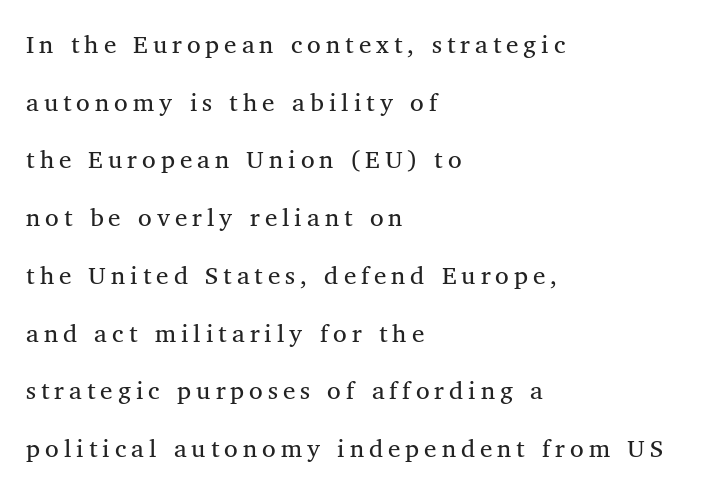
{"italic": "no", "bold": "no", "underline": "no", "align": "left", "line_spacing": "loose", "line_spacing_ratio": 2.31, "letter_spacing": "wide", "letter_spacing_em": 0.2, "glyph_px": 25}
